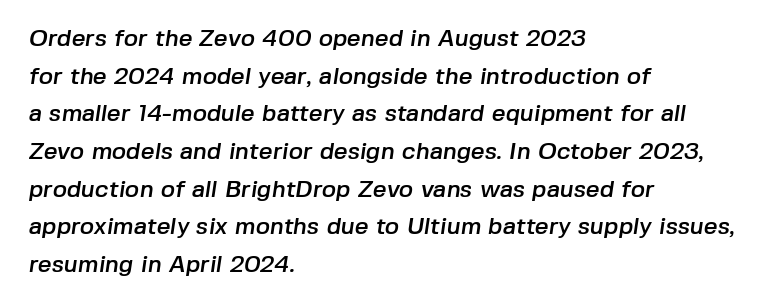
{"underline": "no", "align": "left", "line_spacing": "normal", "line_spacing_ratio": 1.57, "letter_spacing": "normal", "letter_spacing_em": 0.0, "glyph_px": 24}
